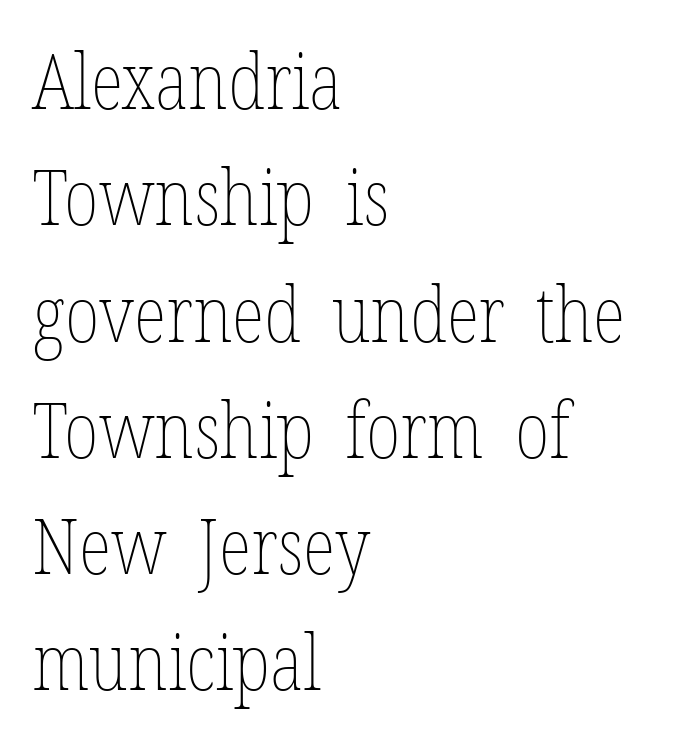
The image shows 77 px thin, condensed type, upright; set left-aligned, normal line spacing (1.51x), normal letter spacing, not underlined; low stroke contrast and a medium x-height.
